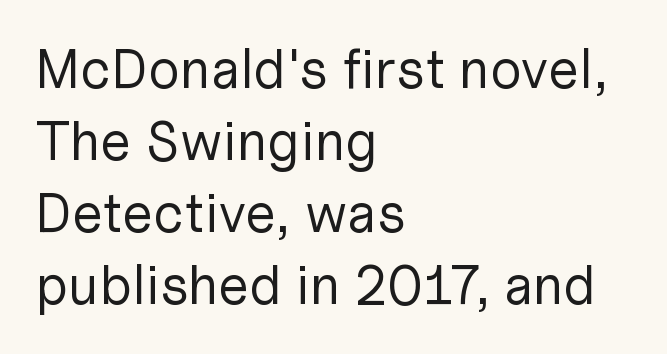
Q: Is the text bold? A: No.
Q: Is the text italic (slanted)? A: No, it is upright.
Q: Is the typeface a serif or a sans-serif typeface? A: Sans-serif.
Q: Is the text underlined? A: No.
Q: How is the paragraph aligned? A: Left-aligned.
Q: Is the spacing between letters normal or unusually wide? A: Normal.
Q: Is the spacing between lines tight, normal or loose? A: Normal.
Q: Width (condensed, normal, or wide)? A: Normal.
Q: Stroke contrast? A: Low.
Q: x-height? A: Medium.
Q: Monospaced? A: No.
